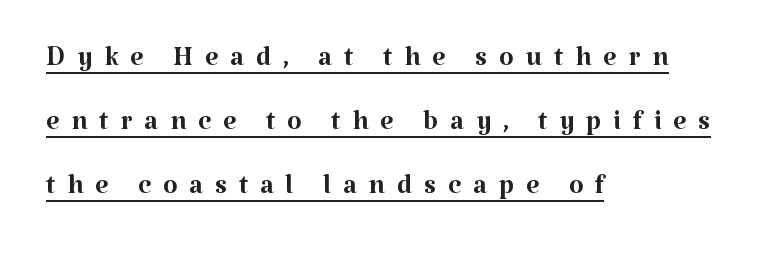
{"serif": "yes", "italic": "no", "bold": "no", "weight": "regular", "width": "normal", "stroke_contrast": "medium", "x_height": "medium", "monospaced": "no", "underline": "yes", "align": "left", "line_spacing": "normal", "line_spacing_ratio": 1.69, "letter_spacing": "wide", "letter_spacing_em": 0.31, "glyph_px": 38}
